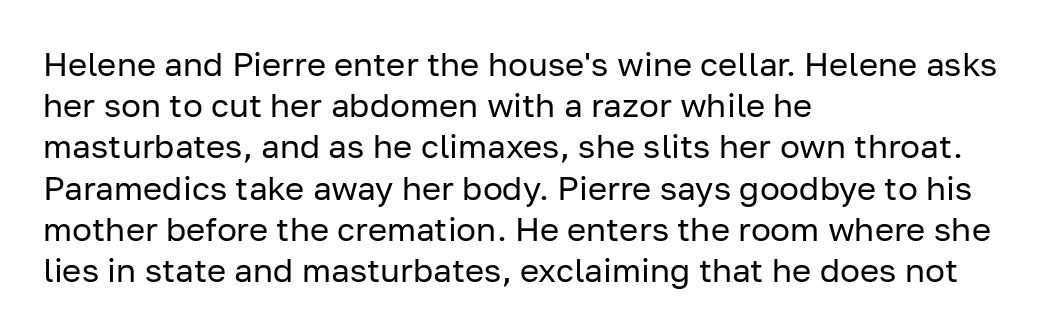
Type style note: lacks serifs. Honestly, the row spacing looks completely unremarkable. The face looks like a standard text weight, possibly lighter. The letters advance in unequal steps, a hallmark of proportional type.
